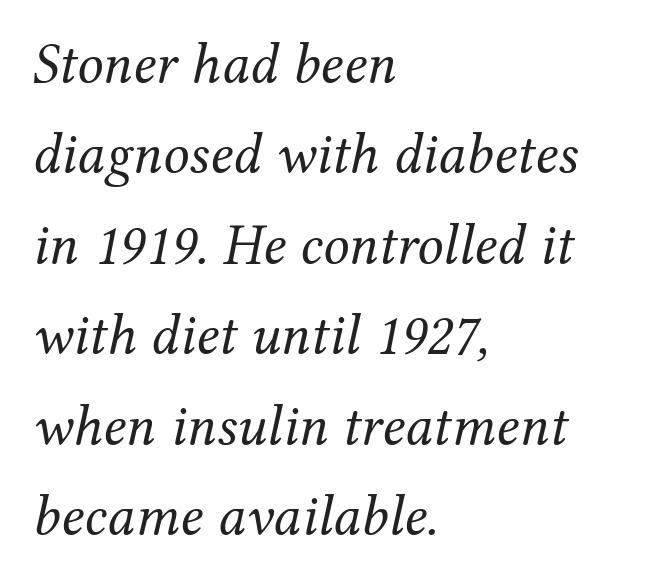
Q: Is the text bold? A: No.
Q: Is the text italic (slanted)? A: Yes, it leans right by about 12 degrees.
Q: Is the typeface a serif or a sans-serif typeface? A: Serif.
Q: Is the text underlined? A: No.
Q: How is the paragraph aligned? A: Left-aligned.
Q: Is the spacing between letters normal or unusually wide? A: Normal.
Q: Is the spacing between lines tight, normal or loose? A: Normal.
Q: Width (condensed, normal, or wide)? A: Normal.
Q: Stroke contrast? A: Medium.
Q: x-height? A: Medium.
Q: Monospaced? A: No.
